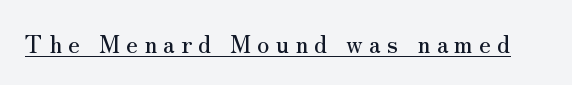
Loose tracking; the words dissolve into strings of separated letters. This sample carries an underscore along the baseline area. The specimen reads as upright at a glance.
